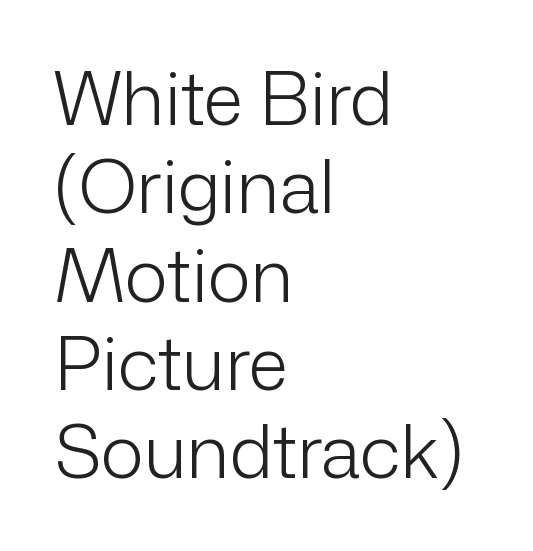
The image shows 73 px light sans-serif type, upright; set left-aligned, line spacing 1.21x, normal letter spacing, not underlined; low stroke contrast and a medium x-height.
